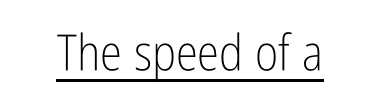
{"serif": "no", "italic": "no", "bold": "no", "weight": "light", "width": "condensed", "stroke_contrast": "low", "x_height": "medium", "monospaced": "no", "underline": "yes", "letter_spacing": "normal", "letter_spacing_em": 0.0, "glyph_px": 50}
